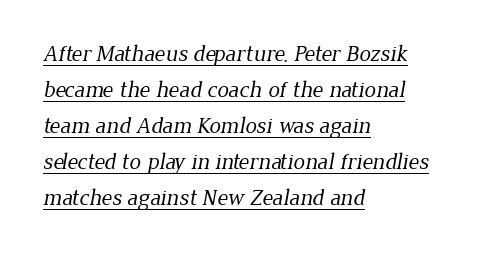
{"bold": "no", "underline": "yes", "align": "left", "line_spacing": "normal", "line_spacing_ratio": 1.57, "letter_spacing": "normal", "letter_spacing_em": 0.0, "glyph_px": 23}
